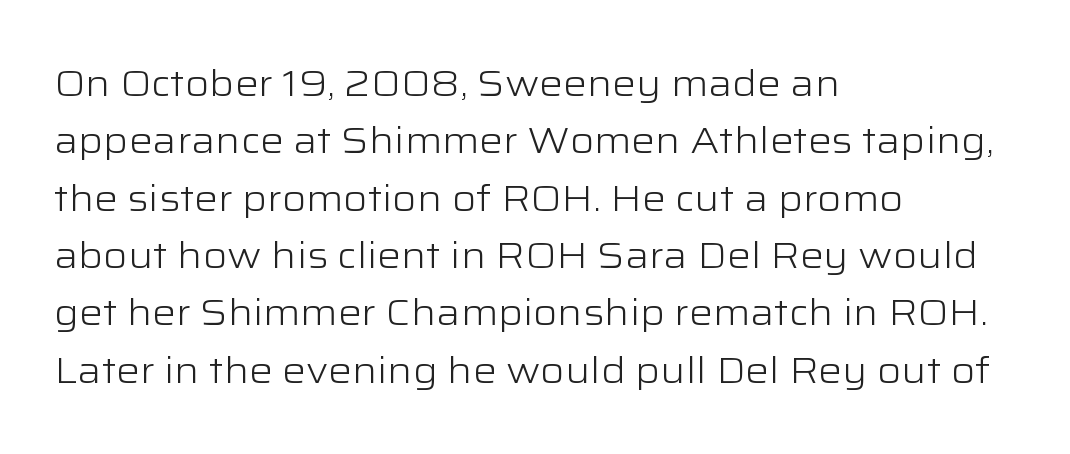
Regarding leading, the lines here are spaced in the standard way. Examine the stroke ends and you'll find no serifs. Think of a printed novel: that variable character pitch is what you see here. Tracking here is standard; glyphs follow each other at the usual distance. Descenders are the only things crossing below the line.
